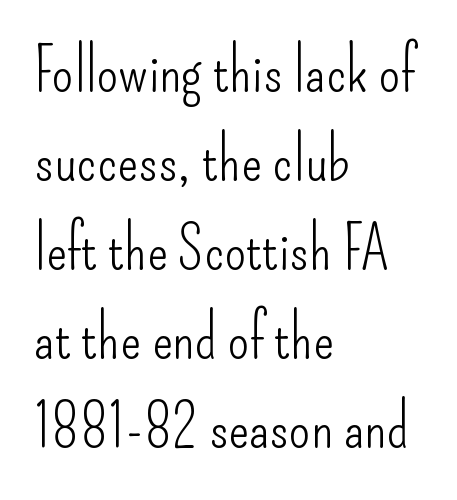
The image shows 61 px light, condensed sans-serif type, upright; set left-aligned, normal line spacing (1.46x), normal letter spacing, not underlined; low stroke contrast and a small x-height.
